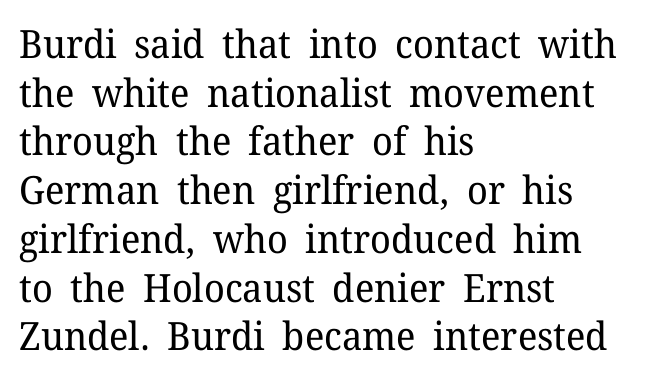
Q: Is the text bold? A: No.
Q: Is the text italic (slanted)? A: No, it is upright.
Q: Is the typeface a serif or a sans-serif typeface? A: Serif.
Q: Is the text underlined? A: No.
Q: How is the paragraph aligned? A: Left-aligned.
Q: Is the spacing between letters normal or unusually wide? A: Normal.
Q: Is the spacing between lines tight, normal or loose? A: Normal.
Q: Width (condensed, normal, or wide)? A: Normal.
Q: Stroke contrast? A: Low.
Q: x-height? A: Medium.
Q: Monospaced? A: No.
